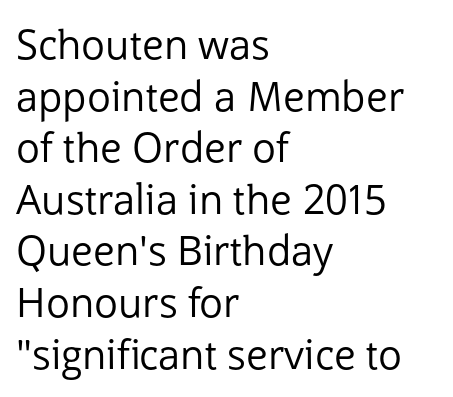
{"serif": "no", "italic": "no", "bold": "no", "weight": "regular", "width": "normal", "stroke_contrast": "low", "x_height": "medium", "monospaced": "no", "underline": "no", "align": "left", "line_spacing": "normal", "line_spacing_ratio": 1.29, "letter_spacing": "normal", "letter_spacing_em": 0.0, "glyph_px": 40}
